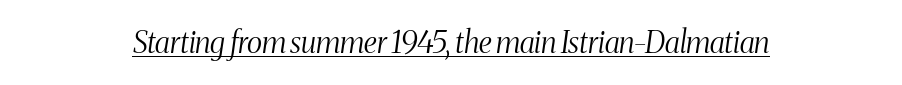
{"serif": "yes", "italic": "yes", "lean": "right", "slant_degrees": 8, "bold": "no", "weight": "light", "width": "condensed", "stroke_contrast": "medium", "x_height": "medium", "monospaced": "no", "underline": "yes", "align": "center", "letter_spacing": "normal", "letter_spacing_em": 0.0, "glyph_px": 30}
